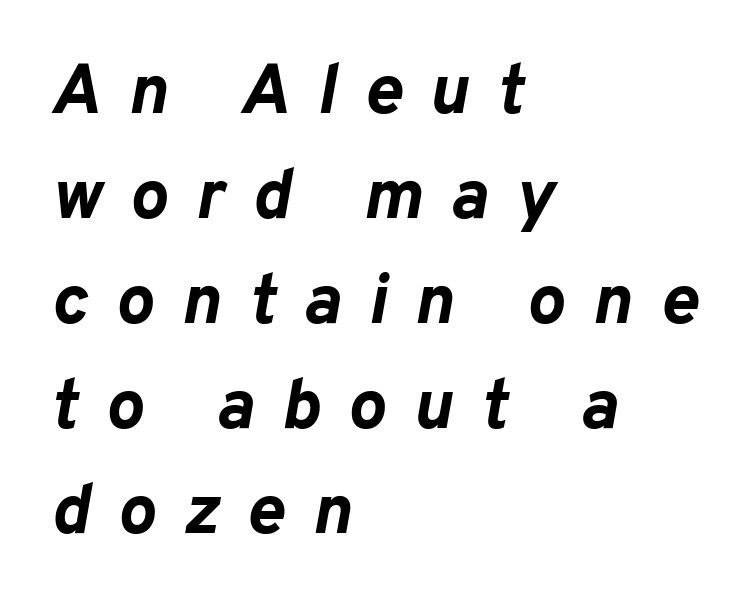
The image shows 71 px bold type, italic (leaning right); set left-aligned, normal line spacing (1.48x), unusually wide letter spacing (+0.39 em), not underlined; low stroke contrast and a medium x-height.
